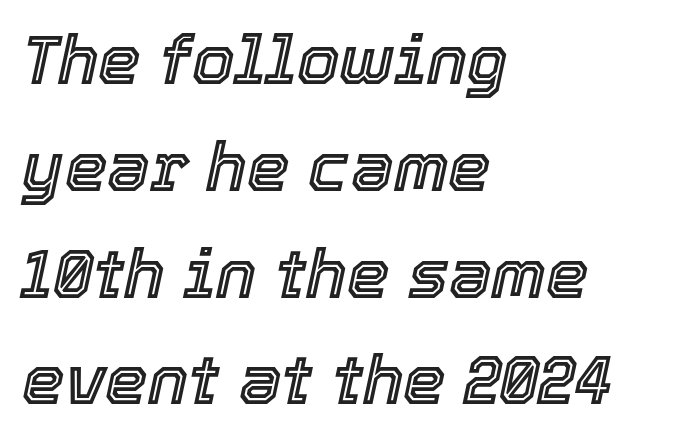
Q: Is the text italic (slanted)? A: Yes, it leans right by about 12 degrees.
Q: Is the text underlined? A: No.
Q: How is the paragraph aligned? A: Left-aligned.
Q: Is the spacing between letters normal or unusually wide? A: Normal.
Q: Is the spacing between lines tight, normal or loose? A: Normal.
Q: Width (condensed, normal, or wide)? A: Normal.
Q: x-height? A: Medium.
Q: Monospaced? A: No.
